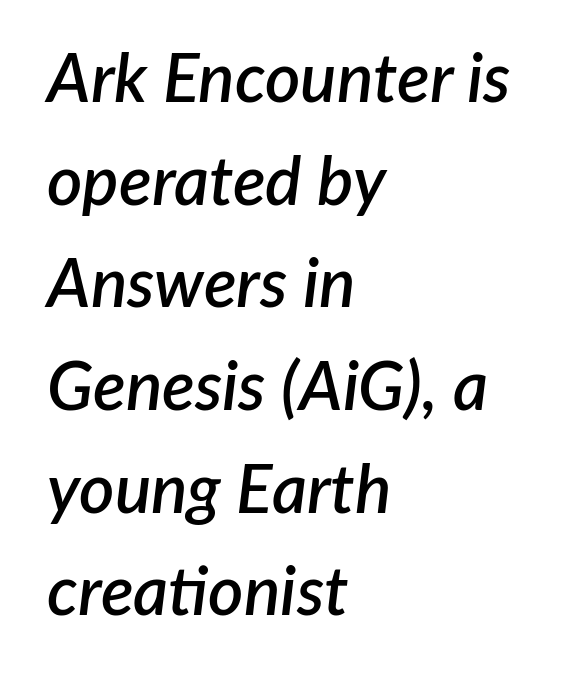
{"italic": "yes", "lean": "right", "slant_degrees": 7, "bold": "semi", "weight": "semibold", "width": "normal", "stroke_contrast": "low", "x_height": "medium", "monospaced": "no", "underline": "no", "align": "left", "line_spacing": "normal", "line_spacing_ratio": 1.51, "letter_spacing": "normal", "letter_spacing_em": 0.0, "glyph_px": 68}
